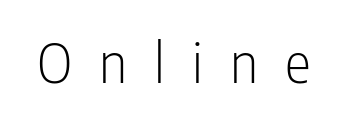
{"serif": "no", "italic": "no", "bold": "no", "weight": "light", "width": "condensed", "stroke_contrast": "low", "x_height": "medium", "monospaced": "no", "underline": "no", "letter_spacing": "wide", "letter_spacing_em": 0.49, "glyph_px": 55}
